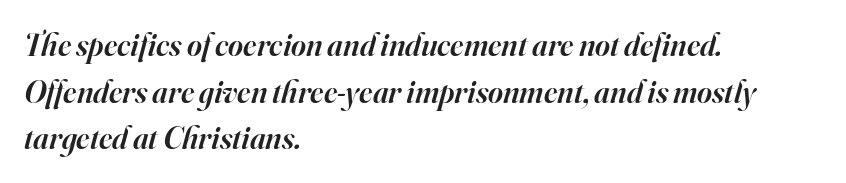
{"serif": "yes", "italic": "yes", "lean": "right", "slant_degrees": 16, "bold": "semi", "weight": "semibold", "width": "normal", "stroke_contrast": "high", "x_height": "small", "monospaced": "no", "underline": "no", "align": "left", "line_spacing": "normal", "line_spacing_ratio": 1.46, "letter_spacing": "normal", "letter_spacing_em": 0.0, "glyph_px": 32}
